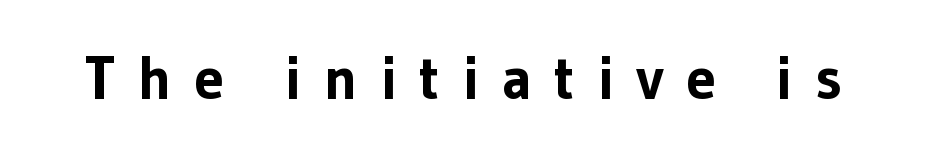
These lines are rendered in a variable-pitch font. The type sits square on the baseline with zero lean. Words float on clear page, feet unadorned. The type family on display is of the sans-serif kind. Plenty of ink on the page — the face is bold.
